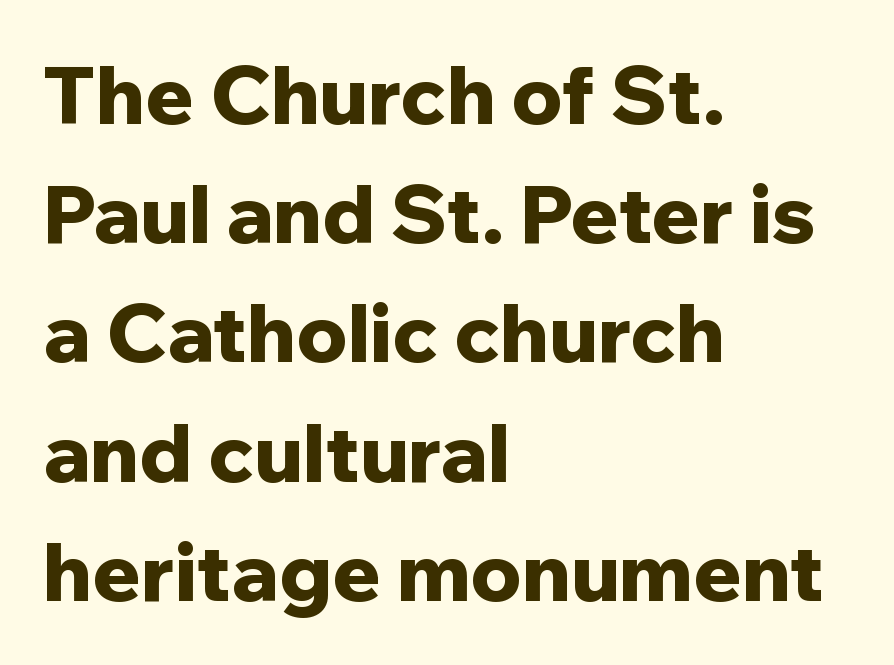
{"serif": "no", "italic": "no", "bold": "yes", "weight": "bold", "width": "normal", "stroke_contrast": "low", "x_height": "medium", "monospaced": "no", "underline": "no", "align": "left", "line_spacing": "normal", "line_spacing_ratio": 1.49, "letter_spacing": "normal", "letter_spacing_em": 0.0, "glyph_px": 80}
